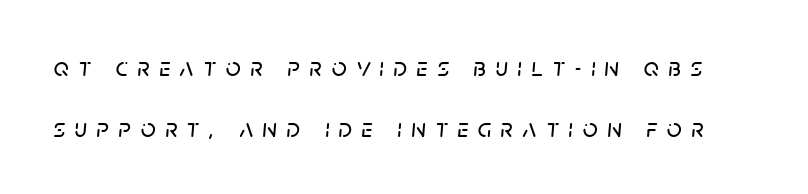
The image shows 26 px text type, italic (leaning right); set loose line spacing (2.33x), unusually wide letter spacing (+0.37 em), not underlined.
